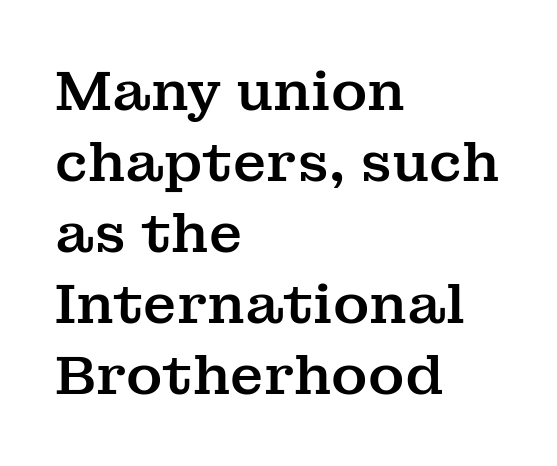
Has an underline been added? It has not. What kind of face is this? One with serifs. Nope, not italic — everything's standing straight. Students, note that the glyphs here touch the page at normal intervals.
